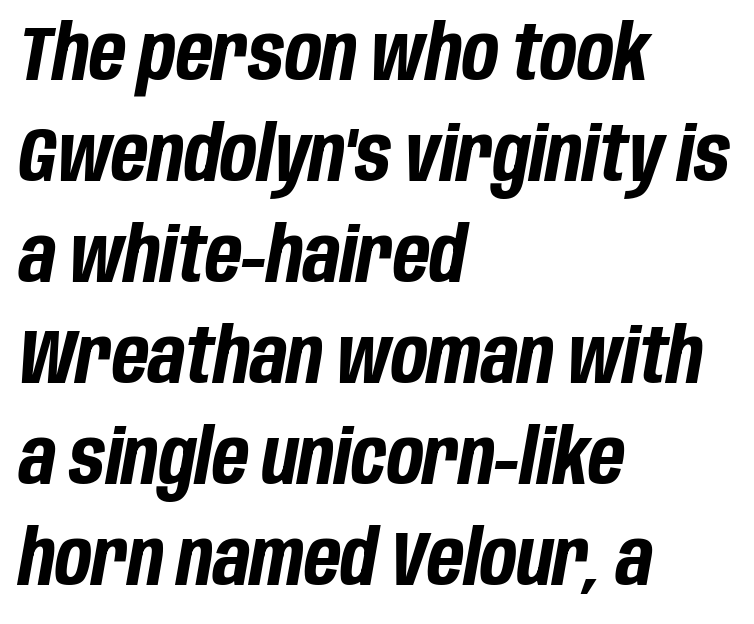
The image shows 76 px bold, condensed type, italic (leaning right); set left-aligned, normal line spacing (1.33x), normal letter spacing, not underlined; low stroke contrast and a large x-height.
